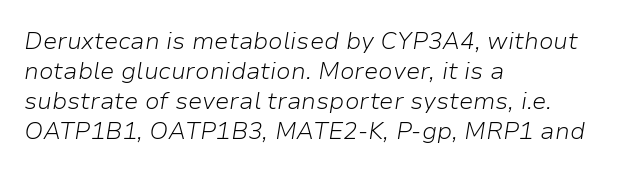
The image shows 24 px text type, italic (leaning right); set left-aligned, normal line spacing (1.25x), normal letter spacing, not underlined.
